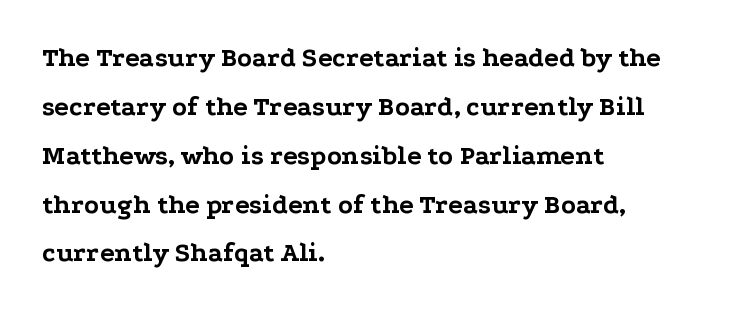
The image shows 27 px bold type, upright; set left-aligned, line spacing 1.81x, normal letter spacing, not underlined.
